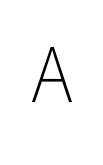
Q: Is the text bold? A: No.
Q: Is the text italic (slanted)? A: No, it is upright.
Q: Is the typeface a serif or a sans-serif typeface? A: Sans-serif.
Q: Is the text underlined? A: No.
Q: Is the spacing between letters normal or unusually wide? A: Unusually wide.
Q: Width (condensed, normal, or wide)? A: Condensed.
Q: Stroke contrast? A: Low.
Q: x-height? A: Medium.
Q: Monospaced? A: No.
